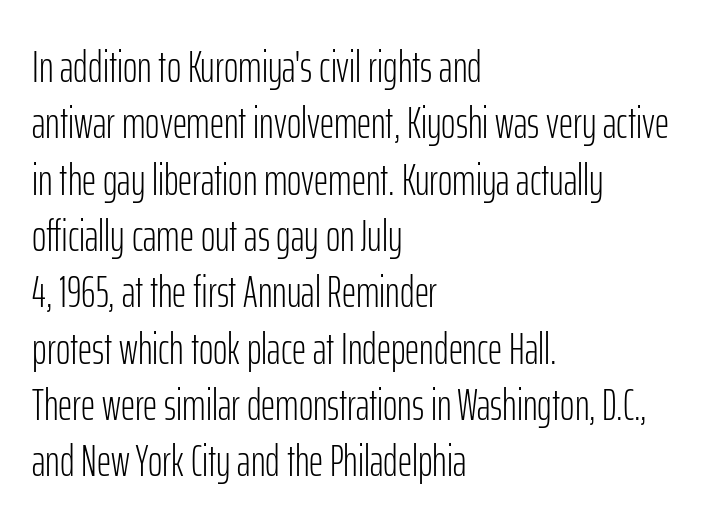
Q: Is the text bold? A: No.
Q: Is the text italic (slanted)? A: No, it is upright.
Q: Is the typeface a serif or a sans-serif typeface? A: Sans-serif.
Q: Is the text underlined? A: No.
Q: How is the paragraph aligned? A: Left-aligned.
Q: Is the spacing between letters normal or unusually wide? A: Normal.
Q: Is the spacing between lines tight, normal or loose? A: Normal.
Q: Width (condensed, normal, or wide)? A: Condensed.
Q: Stroke contrast? A: Low.
Q: x-height? A: Medium.
Q: Monospaced? A: No.
